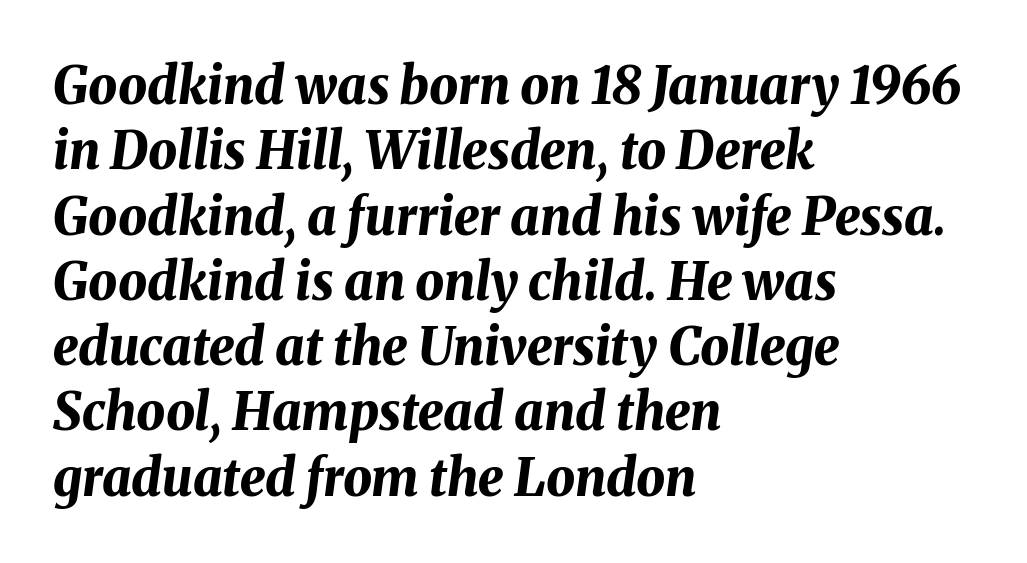
Note the varied advance widths — an 'i' is clearly narrower than an 'm'. One glance says typical: line gaps are just what's usual. The words here are not underlined. These lines carry a lot of weight — the face is fully bold. Notice how the stems are inclined rather than vertical — that's the hallmark of italics. Each line starts at the same left margin while the right side varies.
